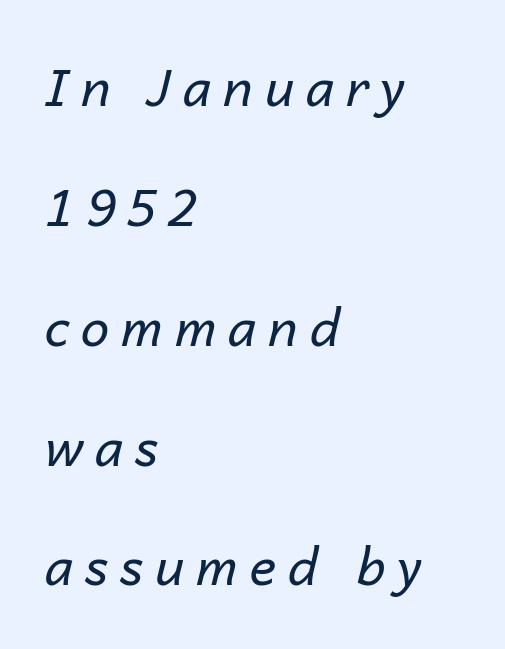
The image shows 51 px regular-weight type, italic (leaning right); set left-aligned, loose line spacing (2.35x), unusually wide letter spacing (+0.23 em), not underlined; low stroke contrast and a medium x-height.
